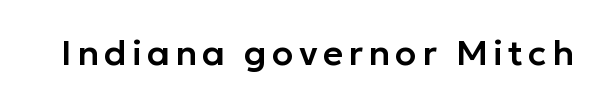
{"serif": "no", "italic": "no", "width": "normal", "stroke_contrast": "low", "x_height": "medium", "monospaced": "no", "underline": "no", "glyph_px": 35}
